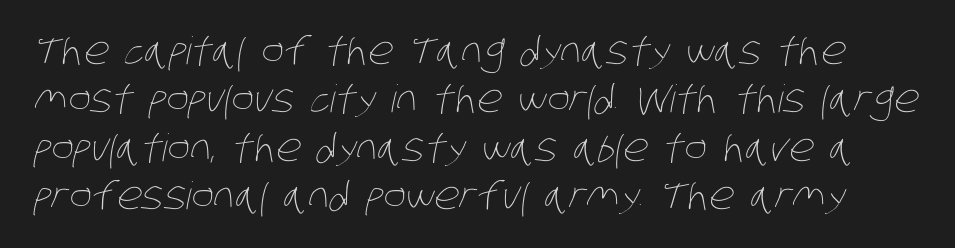
{"bold": "no", "weight": "thin", "width": "condensed", "stroke_contrast": "low", "x_height": "large", "monospaced": "no", "underline": "no", "line_spacing": "normal", "line_spacing_ratio": 1.27, "letter_spacing": "normal", "letter_spacing_em": 0.0, "glyph_px": 38}
